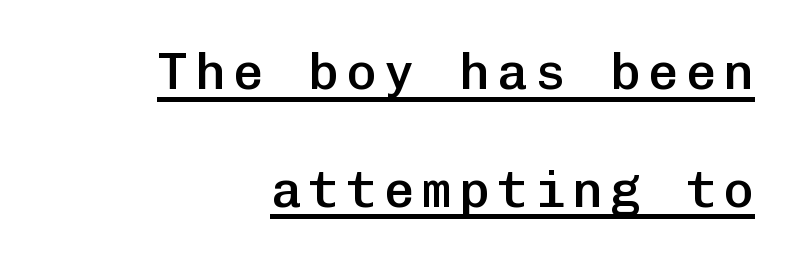
Does the type have serifs? No, each stem ends abruptly. Every letter is mildly thick-stroked: semibold rather than bold. The text block is weighted toward the right margin, trailing off unevenly leftward. These lines are rendered in a fixed-pitch font. Is there much room between lines? Yes — plenty of vertical air separates them.
